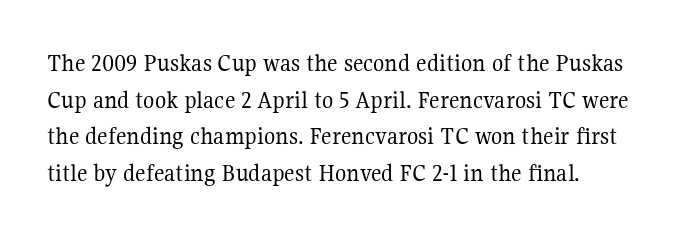
The image shows 26 px text type, upright; set normal line spacing (1.41x), normal letter spacing, not underlined.
